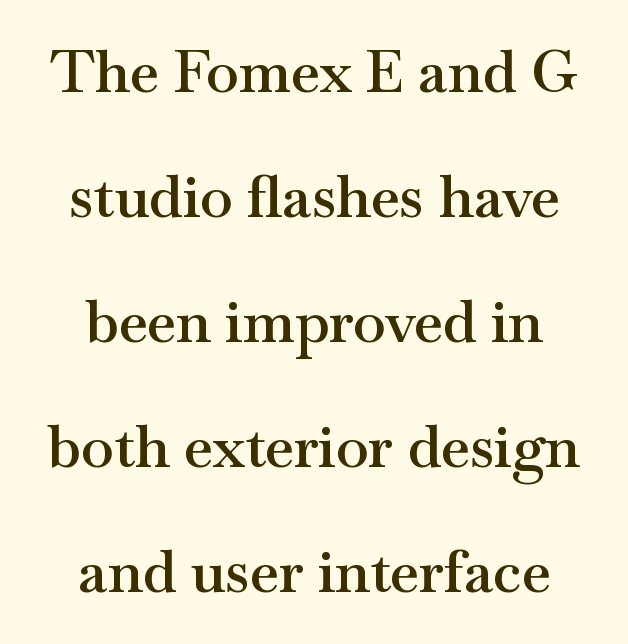
The image shows 59 px semibold, wide serif type, upright; set centered, loose line spacing (2.12x), normal letter spacing, not underlined; medium stroke contrast and a small x-height.
